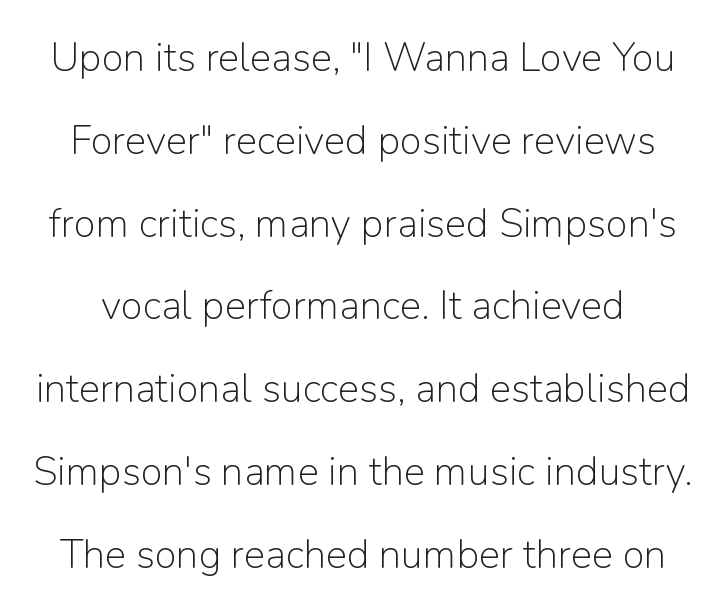
{"serif": "no", "italic": "no", "bold": "no", "weight": "light", "width": "normal", "stroke_contrast": "low", "x_height": "medium", "monospaced": "no", "underline": "no", "line_spacing": "loose", "line_spacing_ratio": 2.07, "letter_spacing": "normal", "letter_spacing_em": 0.0, "glyph_px": 40}
